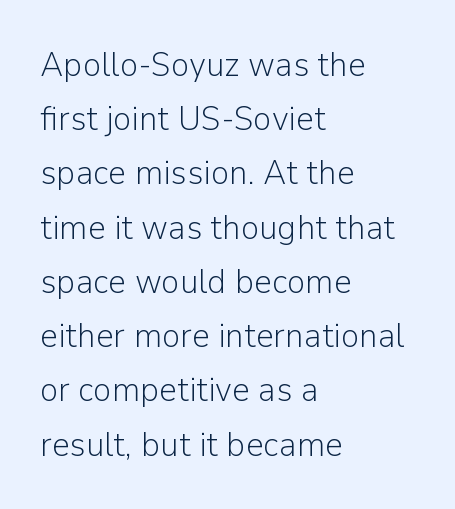
{"serif": "no", "italic": "no", "bold": "no", "weight": "light", "width": "normal", "stroke_contrast": "low", "x_height": "medium", "monospaced": "no", "underline": "no", "align": "left", "line_spacing": "normal", "line_spacing_ratio": 1.55, "letter_spacing": "normal", "letter_spacing_em": 0.0, "glyph_px": 35}
